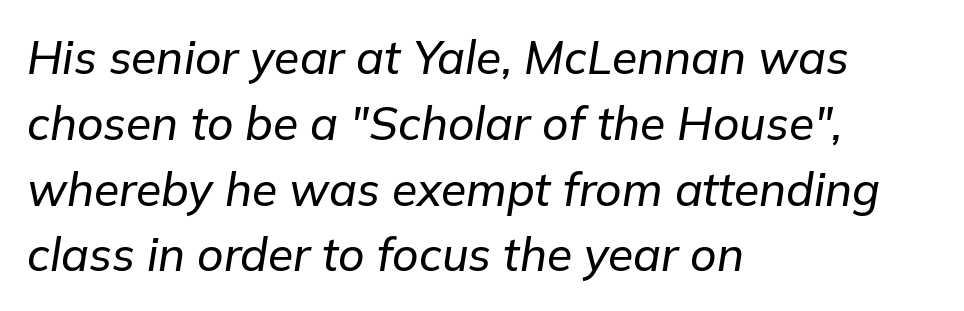
{"italic": "yes", "lean": "right", "slant_degrees": 9, "width": "normal", "stroke_contrast": "low", "x_height": "medium", "monospaced": "no", "underline": "no", "align": "left", "line_spacing": "normal", "line_spacing_ratio": 1.43, "letter_spacing": "normal", "letter_spacing_em": 0.0, "glyph_px": 46}
